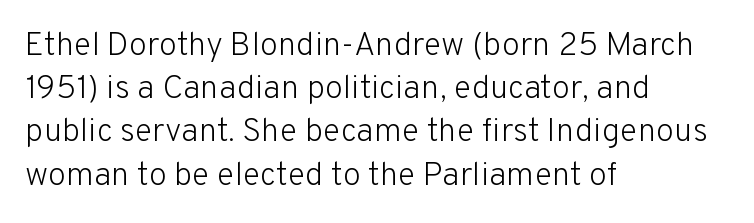
The image shows 33 px light sans-serif type, upright; set left-aligned, normal line spacing (1.31x), normal letter spacing, not underlined; low stroke contrast and a medium x-height.
